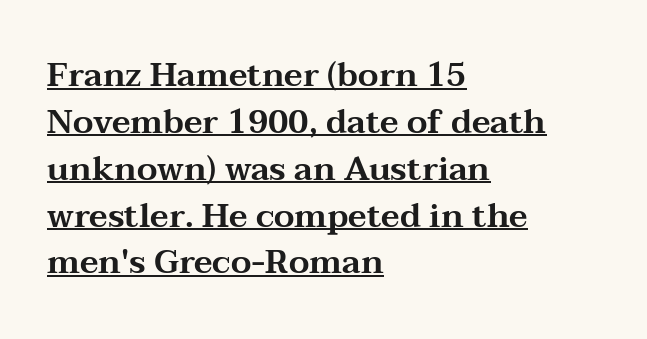
{"serif": "yes", "italic": "no", "width": "wide", "stroke_contrast": "medium", "x_height": "medium", "monospaced": "no", "underline": "yes", "align": "left", "line_spacing": "normal", "line_spacing_ratio": 1.42, "letter_spacing": "normal", "letter_spacing_em": 0.0, "glyph_px": 33}
